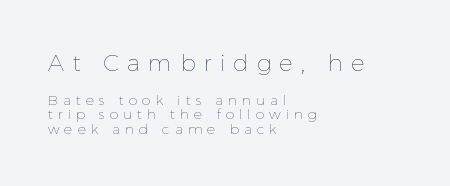
The specimen omits any rule beneath the text block's lines. Larger block? The one above; the one below is distinctly smaller. Compared with a typical body face, this is equally light or lighter still. Reading down the column, the eye jumps only a short way to each next line. Is the letter spacing exaggerated? Yes — the characters are pushed far apart. Is there any slant? The stems are plumb.
